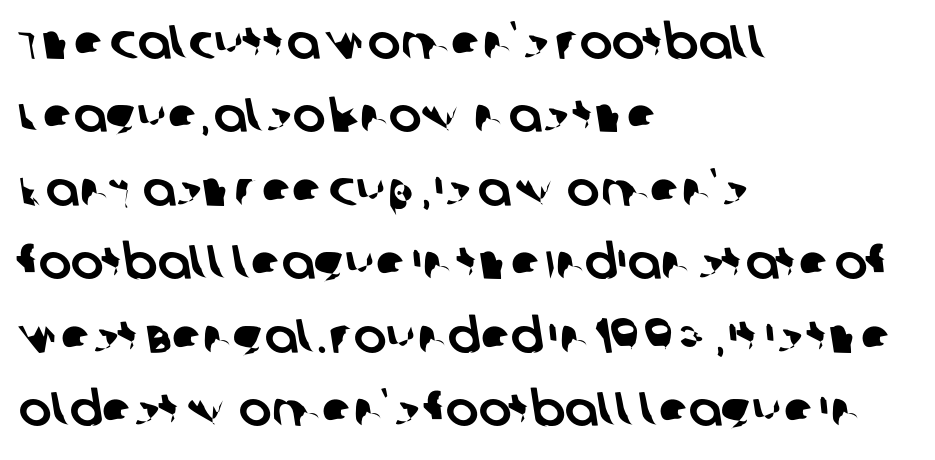
{"serif": "no", "width": "normal", "stroke_contrast": "low", "x_height": "large", "monospaced": "no", "underline": "no", "align": "left", "line_spacing": "normal", "line_spacing_ratio": 1.5, "letter_spacing": "normal", "letter_spacing_em": 0.0, "glyph_px": 49}
